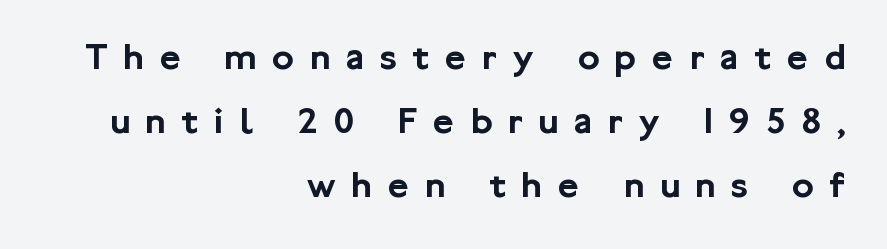
{"serif": "no", "italic": "no", "width": "normal", "stroke_contrast": "low", "x_height": "medium", "monospaced": "no", "underline": "no", "align": "right", "line_spacing": "normal", "line_spacing_ratio": 1.6, "letter_spacing": "wide", "letter_spacing_em": 0.4, "glyph_px": 40}
